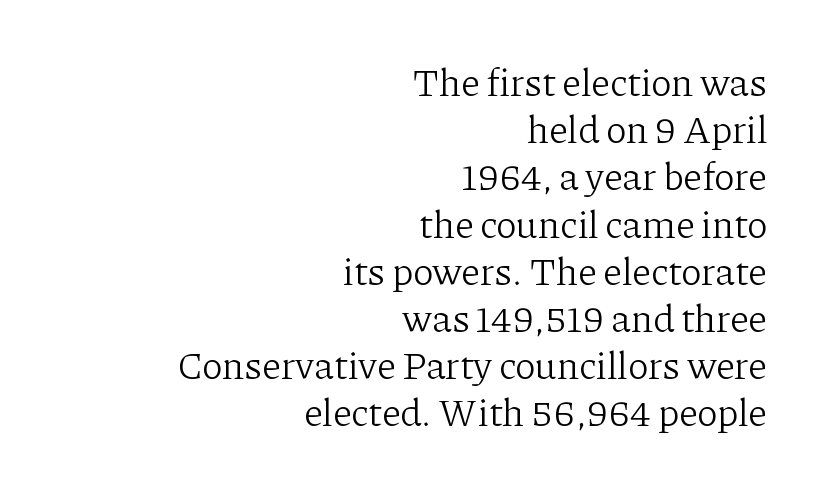
Q: Is the text bold? A: No.
Q: Is the text italic (slanted)? A: No, it is upright.
Q: Is the typeface a serif or a sans-serif typeface? A: Serif.
Q: Is the text underlined? A: No.
Q: How is the paragraph aligned? A: Right-aligned.
Q: Is the spacing between letters normal or unusually wide? A: Normal.
Q: Width (condensed, normal, or wide)? A: Normal.
Q: Stroke contrast? A: Low.
Q: x-height? A: Medium.
Q: Monospaced? A: No.
